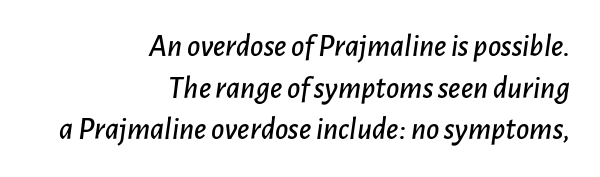
{"italic": "yes", "lean": "right", "slant_degrees": 7, "width": "normal", "stroke_contrast": "low", "x_height": "medium", "monospaced": "no", "underline": "no", "align": "right", "line_spacing": "normal", "line_spacing_ratio": 1.3, "letter_spacing": "normal", "letter_spacing_em": 0.0, "glyph_px": 32}
